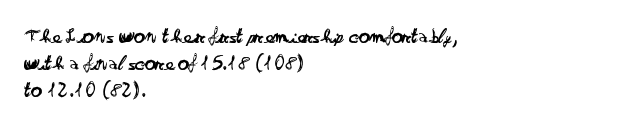
Q: Is the text bold? A: No.
Q: Is the text italic (slanted)? A: No, it is upright.
Q: Is the text underlined? A: No.
Q: How is the paragraph aligned? A: Left-aligned.
Q: Is the spacing between letters normal or unusually wide? A: Normal.
